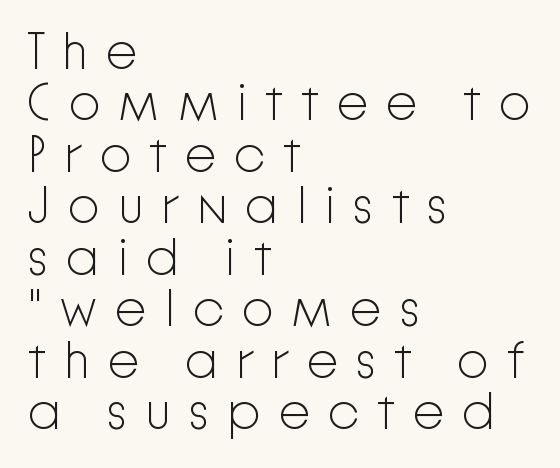
The image shows 52 px light sans-serif type, upright; set left-aligned, tight line spacing (0.99x), unusually wide letter spacing (+0.32 em), not underlined; low stroke contrast and a medium x-height.
